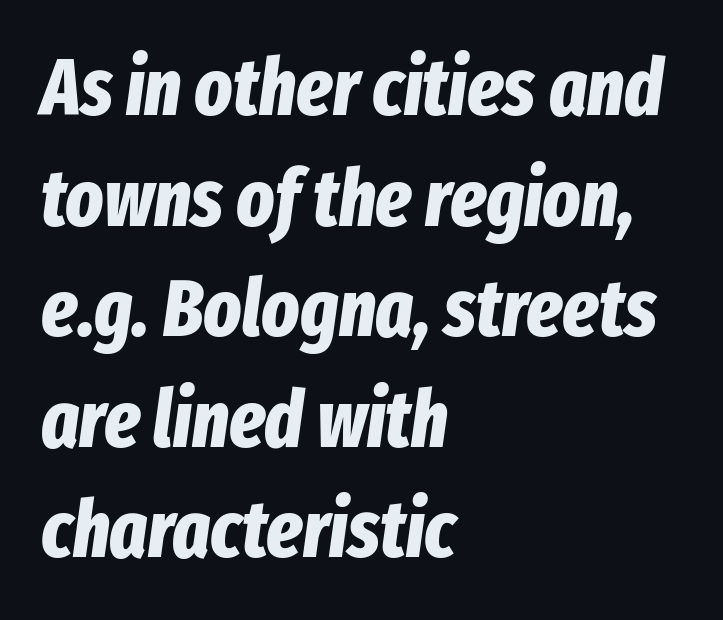
Q: Is the text bold? A: Yes.
Q: Is the text italic (slanted)? A: Yes, it leans right by about 8 degrees.
Q: Is the text underlined? A: No.
Q: How is the paragraph aligned? A: Left-aligned.
Q: Is the spacing between letters normal or unusually wide? A: Normal.
Q: Is the spacing between lines tight, normal or loose? A: Normal.
Q: Width (condensed, normal, or wide)? A: Condensed.
Q: Stroke contrast? A: Low.
Q: x-height? A: Medium.
Q: Monospaced? A: No.
